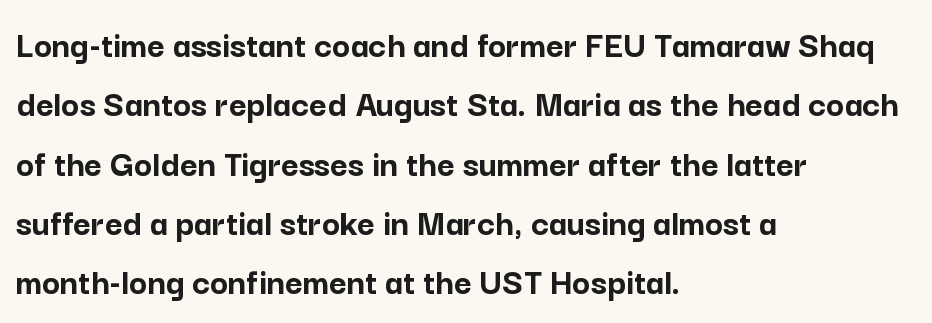
{"serif": "no", "italic": "no", "bold": "yes", "weight": "semibold", "width": "normal", "stroke_contrast": "low", "x_height": "medium", "monospaced": "no", "underline": "no", "align": "left", "line_spacing": "normal", "line_spacing_ratio": 1.56, "letter_spacing": "normal", "letter_spacing_em": 0.0, "glyph_px": 38}
